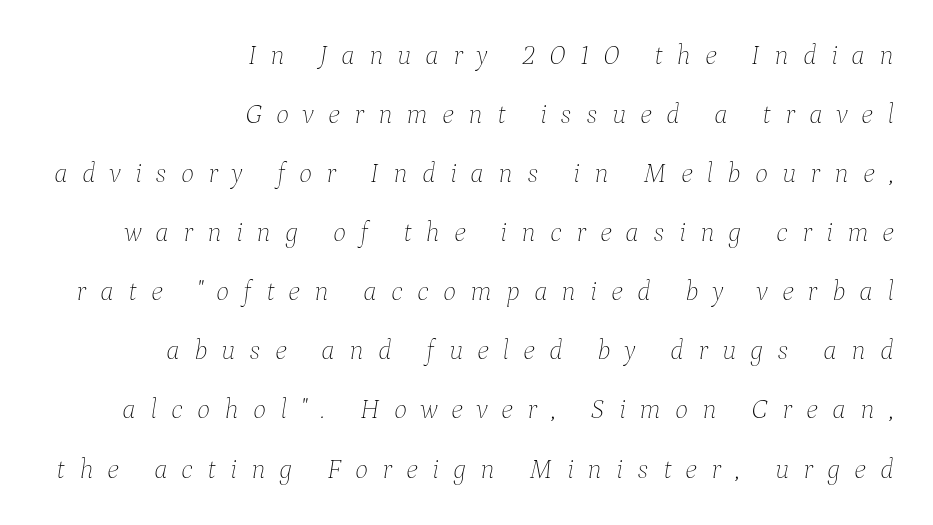
The image shows 28 px thin type, italic (leaning right); set right-aligned, loose line spacing (2.11x), unusually wide letter spacing (+0.5 em), not underlined; low stroke contrast and a medium x-height.
